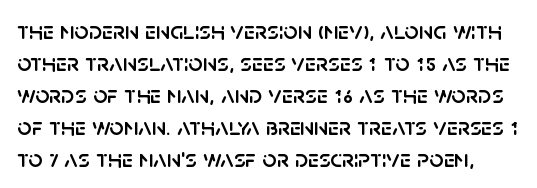
Q: Is the text italic (slanted)? A: No, it is upright.
Q: Is the text underlined? A: No.
Q: Is the spacing between letters normal or unusually wide? A: Normal.
Q: Is the spacing between lines tight, normal or loose? A: Normal.
